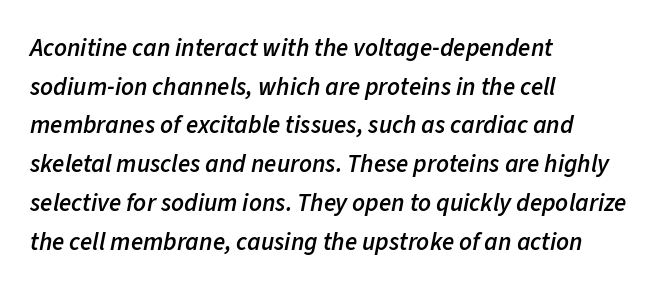
{"italic": "yes", "lean": "right", "slant_degrees": 11, "bold": "semi", "underline": "no", "align": "left", "line_spacing": "normal", "line_spacing_ratio": 1.55, "letter_spacing": "normal", "letter_spacing_em": 0.0, "glyph_px": 25}
